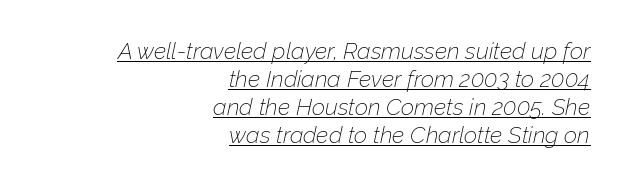
A rule runs beneath these lines of type. The glyphs look as if they've been sheared to an angle. If you drew a ruler down the right edge, every line would touch it. This rendering leaves character spacing at its baseline value. Unbolded letterforms with no extra heft.
